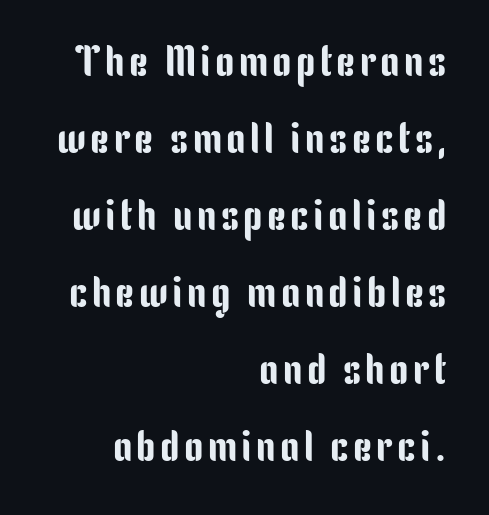
Proportional: the letters do not fall into vertical columns. You can tell it's not italic because the verticals are truly vertical. This rendering uses right alignment, leaving the left contour irregular. The foot of each line stays bare and open. Nope, no serifs anywhere on these letters.
